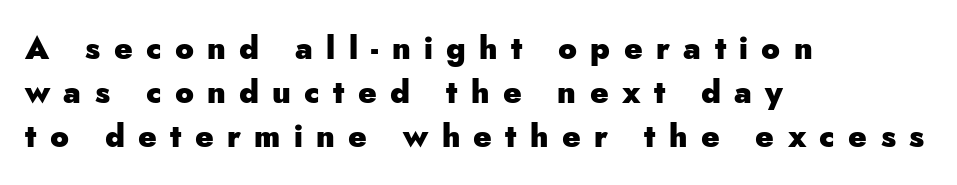
The image shows 31 px heavy sans-serif type, upright; set left-aligned, normal line spacing (1.42x), unusually wide letter spacing (+0.43 em), not underlined; low stroke contrast and a small x-height.
